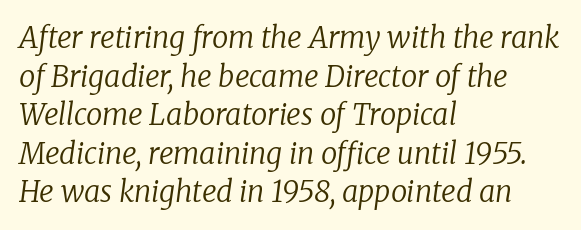
Q: Is the text bold? A: No.
Q: Is the text italic (slanted)? A: Yes, it leans right by about 8 degrees.
Q: Is the typeface a serif or a sans-serif typeface? A: Serif.
Q: Is the text underlined? A: No.
Q: How is the paragraph aligned? A: Left-aligned.
Q: Is the spacing between letters normal or unusually wide? A: Normal.
Q: Is the spacing between lines tight, normal or loose? A: Normal.
Q: Width (condensed, normal, or wide)? A: Normal.
Q: Stroke contrast? A: Low.
Q: x-height? A: Medium.
Q: Monospaced? A: No.
